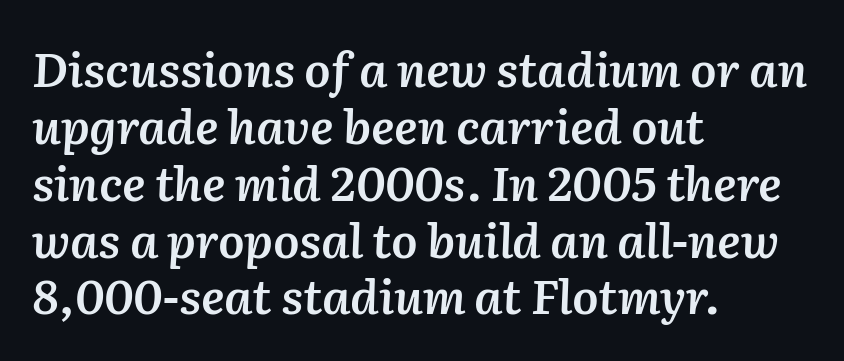
Q: Is the text bold? A: Semi-bold.
Q: Is the text italic (slanted)? A: Yes, it leans right by about 2 degrees.
Q: Is the text underlined? A: No.
Q: How is the paragraph aligned? A: Left-aligned.
Q: Is the spacing between letters normal or unusually wide? A: Normal.
Q: Width (condensed, normal, or wide)? A: Normal.
Q: Stroke contrast? A: Medium.
Q: x-height? A: Medium.
Q: Monospaced? A: No.
